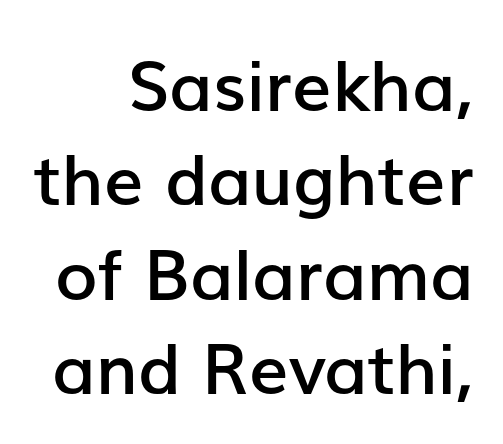
Q: Is the text bold? A: Semi-bold.
Q: Is the text italic (slanted)? A: No, it is upright.
Q: Is the typeface a serif or a sans-serif typeface? A: Sans-serif.
Q: Is the text underlined? A: No.
Q: How is the paragraph aligned? A: Right-aligned.
Q: Is the spacing between letters normal or unusually wide? A: Normal.
Q: Is the spacing between lines tight, normal or loose? A: Normal.
Q: Width (condensed, normal, or wide)? A: Normal.
Q: Stroke contrast? A: Low.
Q: x-height? A: Medium.
Q: Monospaced? A: No.
